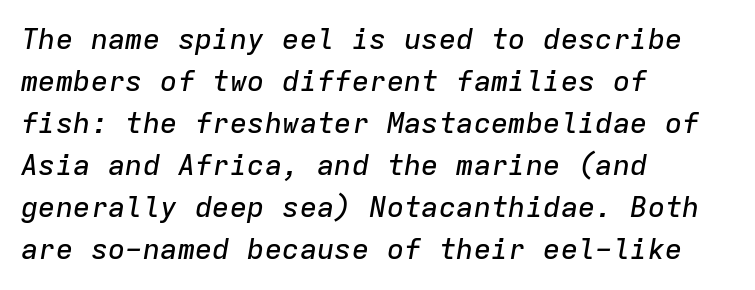
Q: Is the text italic (slanted)? A: Yes, it leans right by about 9 degrees.
Q: Is the text underlined? A: No.
Q: How is the paragraph aligned? A: Left-aligned.
Q: Is the spacing between letters normal or unusually wide? A: Normal.
Q: Is the spacing between lines tight, normal or loose? A: Normal.
Q: Width (condensed, normal, or wide)? A: Normal.
Q: Stroke contrast? A: Low.
Q: x-height? A: Medium.
Q: Monospaced? A: Yes.
